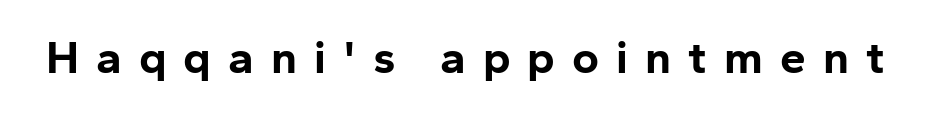
{"serif": "no", "italic": "no", "bold": "yes", "weight": "bold", "width": "normal", "stroke_contrast": "low", "x_height": "medium", "monospaced": "no", "underline": "no", "letter_spacing": "wide", "letter_spacing_em": 0.37, "glyph_px": 46}
